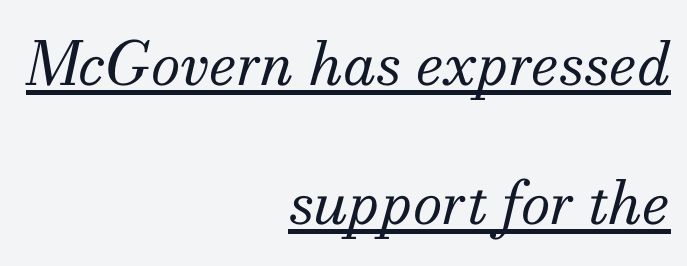
Tracking value appears to be zero — textbook default spacing. The glyphs in this specimen are seriffed. Like a heading marked for emphasis, these lines bear an underscore. What's the leading like? Stretched, with rows far apart. Rendered with sloped, italic letterforms.
